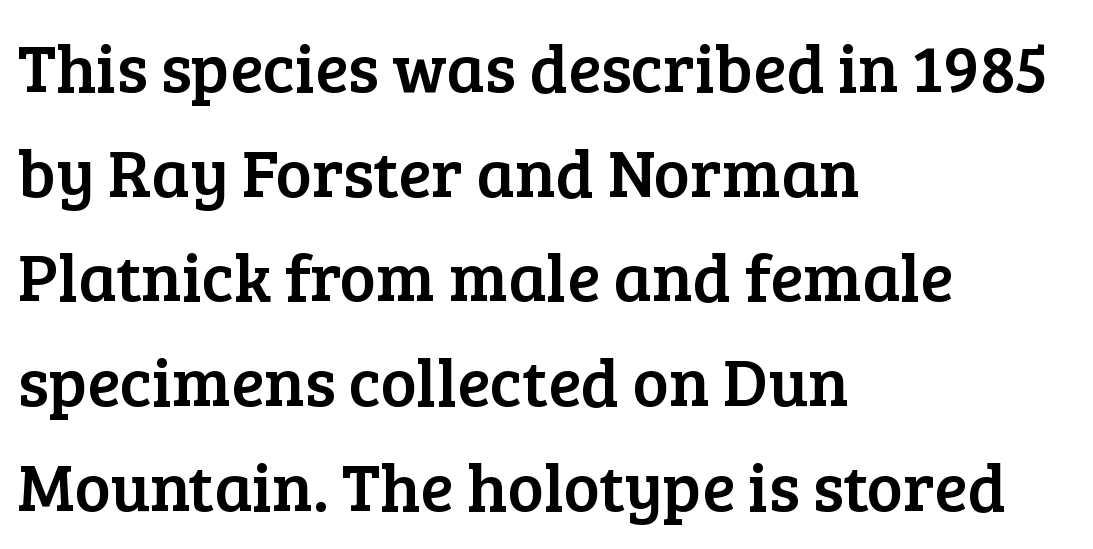
Q: Is the text italic (slanted)? A: No, it is upright.
Q: Is the typeface a serif or a sans-serif typeface? A: Serif.
Q: Is the text underlined? A: No.
Q: How is the paragraph aligned? A: Left-aligned.
Q: Is the spacing between letters normal or unusually wide? A: Normal.
Q: Is the spacing between lines tight, normal or loose? A: Normal.
Q: Width (condensed, normal, or wide)? A: Normal.
Q: Stroke contrast? A: Low.
Q: x-height? A: Medium.
Q: Monospaced? A: No.
